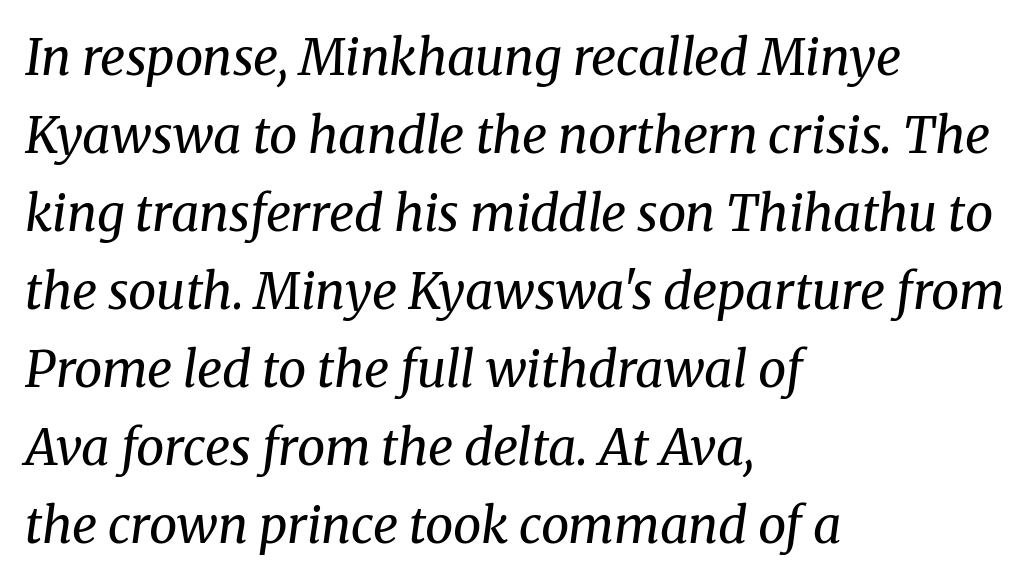
Q: Is the text bold? A: No.
Q: Is the text italic (slanted)? A: Yes, it leans right by about 8 degrees.
Q: Is the typeface a serif or a sans-serif typeface? A: Serif.
Q: Is the text underlined? A: No.
Q: How is the paragraph aligned? A: Left-aligned.
Q: Is the spacing between letters normal or unusually wide? A: Normal.
Q: Is the spacing between lines tight, normal or loose? A: Normal.
Q: Width (condensed, normal, or wide)? A: Normal.
Q: Stroke contrast? A: Medium.
Q: x-height? A: Medium.
Q: Monospaced? A: No.
